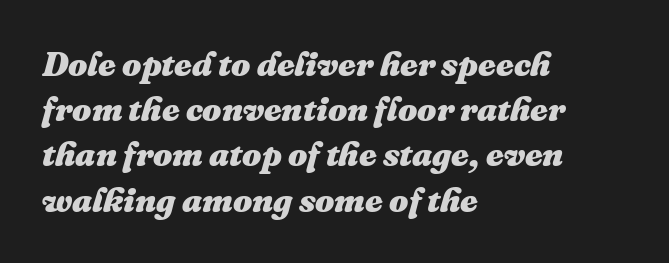
No word sits above an underline. Does the leading feel generous? No, just average. Look at the stroke-to-counter ratio: heavy, a bold. Proportional: the letters do not fall into vertical columns. This rendering uses left alignment, leaving the right contour irregular. Students, note that the glyphs here touch the page at normal intervals.
